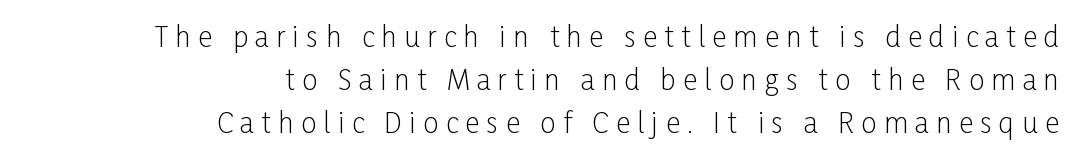
Leading matches the norm, producing a regular column. This sample uses an upright cut, with every glyph sitting square on the baseline. The glyphs in this specimen are sans serif. Does extra space separate the letters? Yes, quite a lot of it. Looks like regular typesetting: each glyph gets only the width it needs. Check under the words: just untouched page.
